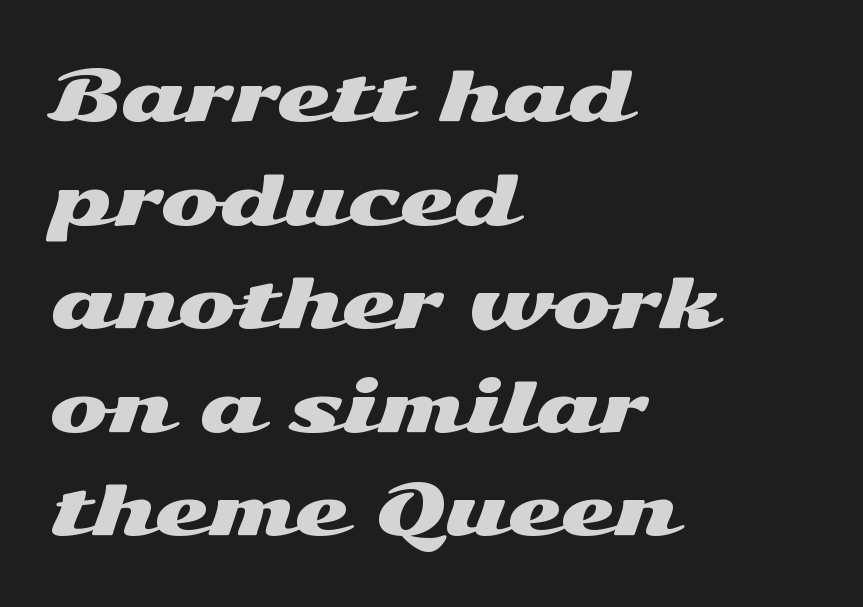
{"serif": "no", "width": "wide", "stroke_contrast": "medium", "x_height": "medium", "monospaced": "no", "underline": "no", "align": "left", "line_spacing": "normal", "line_spacing_ratio": 1.48, "letter_spacing": "normal", "letter_spacing_em": 0.0, "glyph_px": 70}
